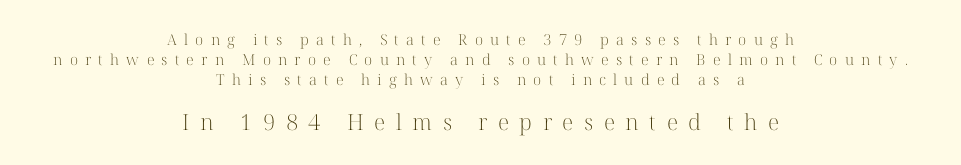
Compared with a typical body face, this is equally light or lighter still. The area under the type is left untouched. Is the letter spacing exaggerated? Yes — the characters are pushed far apart. Horizontally, the lines are justified to the midpoint only.
